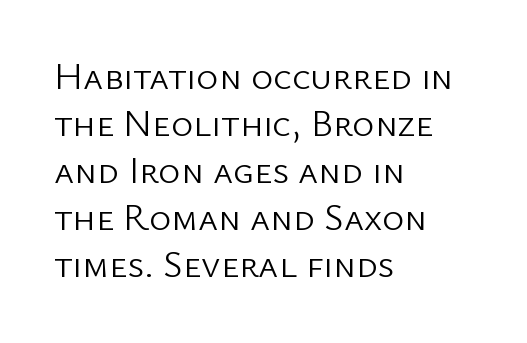
The image shows 38 px light sans-serif type, upright; set left-aligned, line spacing 1.24x, normal letter spacing, not underlined; low stroke contrast and a medium x-height.
